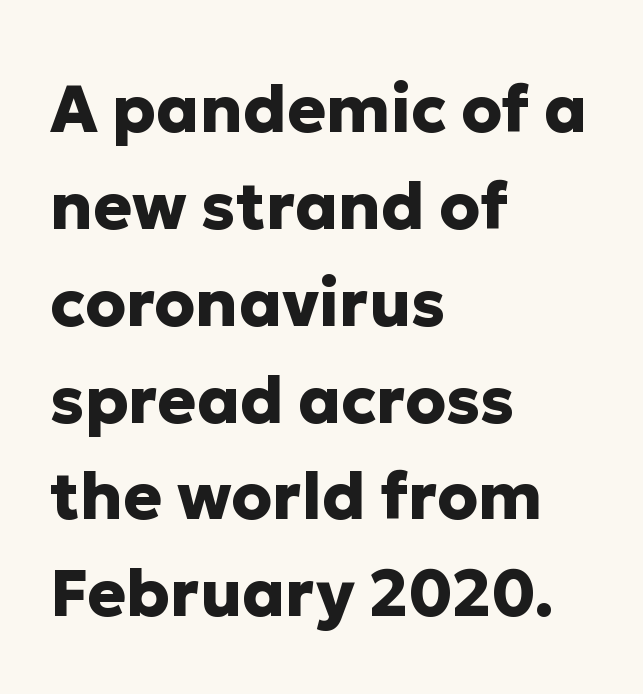
The image shows 65 px heavy sans-serif type, upright; set left-aligned, normal line spacing (1.49x), normal letter spacing, not underlined; low stroke contrast and a medium x-height.
